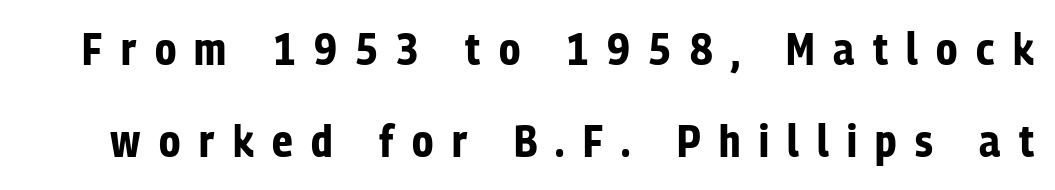
Q: Is the text bold? A: Yes.
Q: Is the text italic (slanted)? A: No, it is upright.
Q: Is the typeface a serif or a sans-serif typeface? A: Sans-serif.
Q: Is the text underlined? A: No.
Q: Is the spacing between letters normal or unusually wide? A: Unusually wide.
Q: Is the spacing between lines tight, normal or loose? A: Loose.
Q: Width (condensed, normal, or wide)? A: Condensed.
Q: Stroke contrast? A: Low.
Q: x-height? A: Medium.
Q: Monospaced? A: No.
